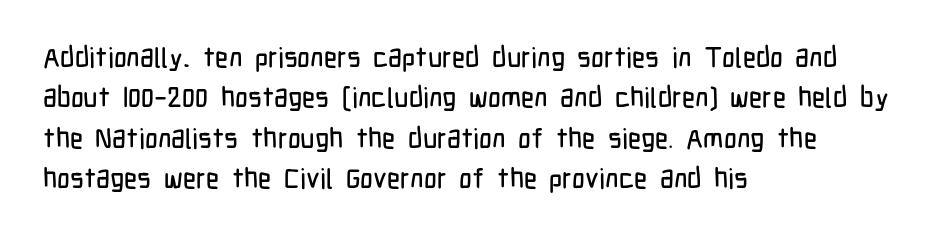
Observe the ordinary spacing: letters are neighbours, not strangers. Style check: upright. Is the block centered? No — it sits flush against the left margin. Check where the strokes stop: nothing finishes them off — pure sans. A clean baseline with only descenders dipping below it. Each letter keeps its own natural width here, so spacing adapts to shape.
